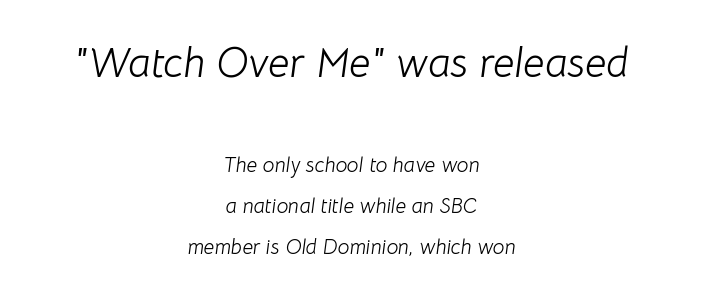
The image shows 42 px light type, italic (leaning right); set centered, loose line spacing (1.94x), normal letter spacing, not underlined; the first (top) block is 2.0x larger; low stroke contrast and a medium x-height.
